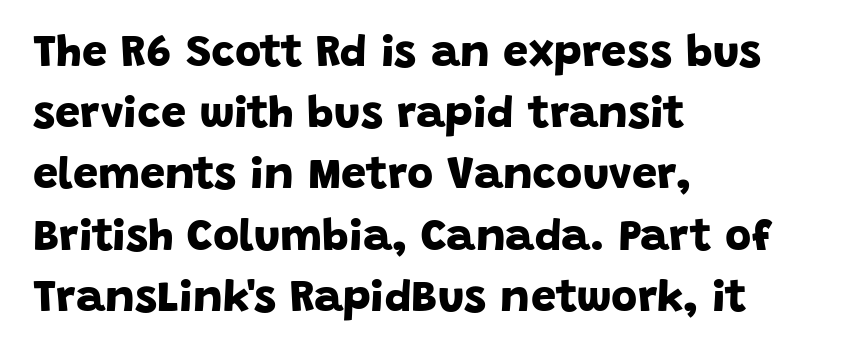
The image shows 45 px bold sans-serif type; set left-aligned, normal line spacing (1.36x), normal letter spacing, not underlined; low stroke contrast and a large x-height.
